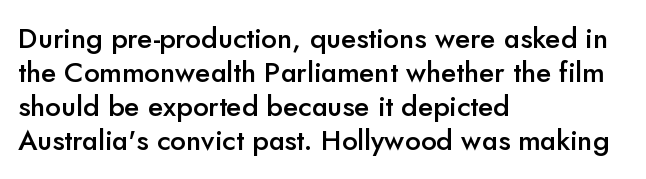
The passage shown is typed in a proportional face where columns would drift. The paragraph shown leans on its left margin. These lines keep a tight, regular rhythm from letter to letter. A clean baseline with only descenders dipping below it. The letters carry no serifs — their stems end cleanly without finishing strokes.
